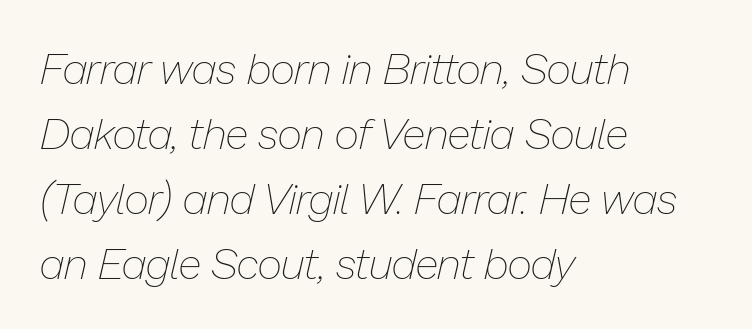
{"italic": "yes", "lean": "right", "slant_degrees": 13, "bold": "no", "weight": "thin", "width": "normal", "stroke_contrast": "low", "x_height": "medium", "monospaced": "no", "underline": "no", "align": "left", "line_spacing": "normal", "line_spacing_ratio": 1.51, "letter_spacing": "normal", "letter_spacing_em": 0.0, "glyph_px": 43}
